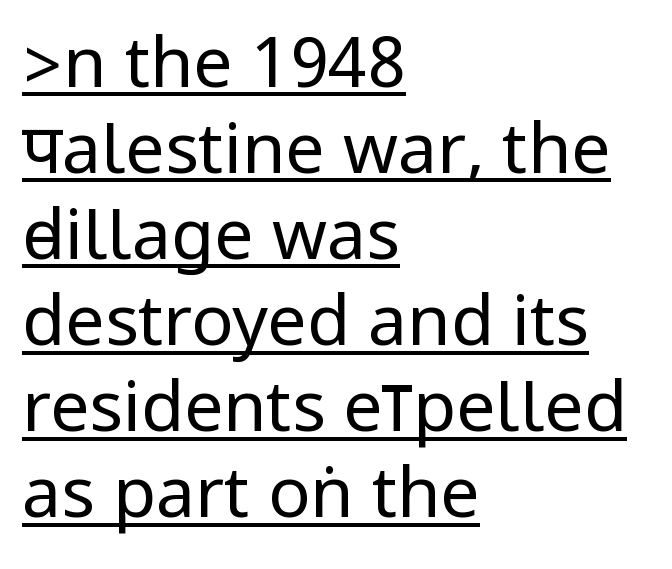
Which margin do the lines hug? The left one — the right edge is uneven. Characters follow at the spacing the type designer built in. This is roman type, the default non-slanted kind. These lines are composed in type without serifs. A rule runs beneath these lines of type. Heft: none added — not bold.
